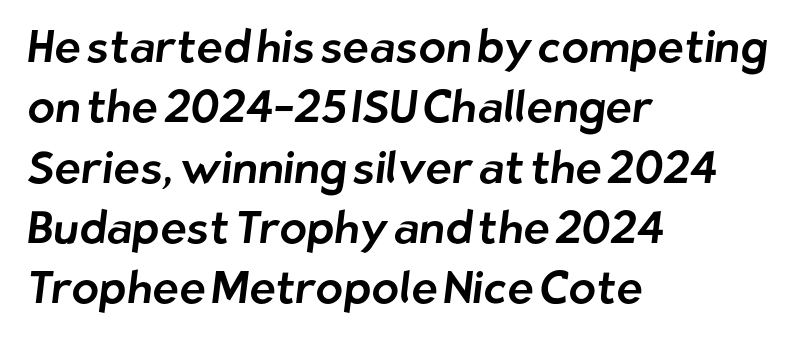
Q: Is the typeface a serif or a sans-serif typeface? A: Sans-serif.
Q: Is the text underlined? A: No.
Q: How is the paragraph aligned? A: Left-aligned.
Q: Is the spacing between letters normal or unusually wide? A: Normal.
Q: Is the spacing between lines tight, normal or loose? A: Normal.
Q: Width (condensed, normal, or wide)? A: Normal.
Q: Stroke contrast? A: Low.
Q: x-height? A: Medium.
Q: Monospaced? A: No.
